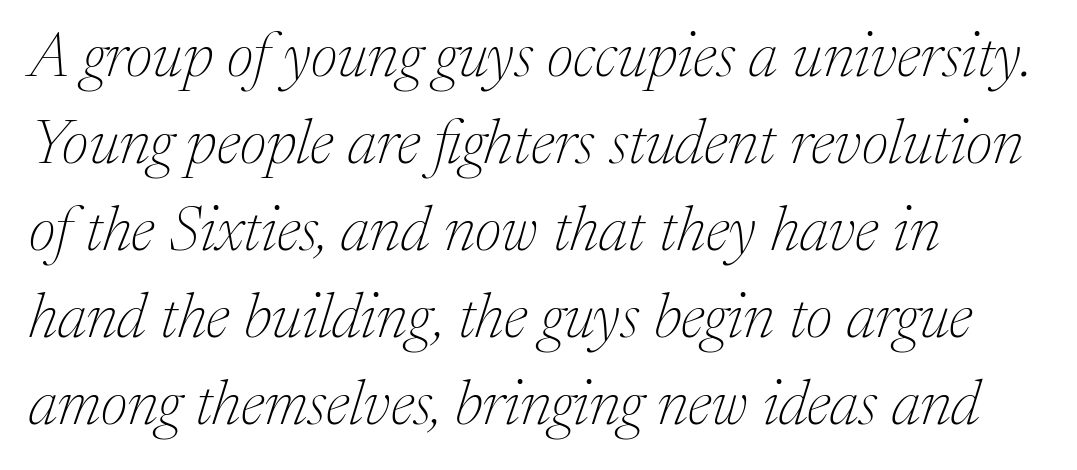
The passage is arranged the way most books set body copy — flush left. Looks like regular typesetting: each glyph gets only the width it needs. Summary of vertical rhythm: regular, with standard interline spacing. Style check: oblique.
